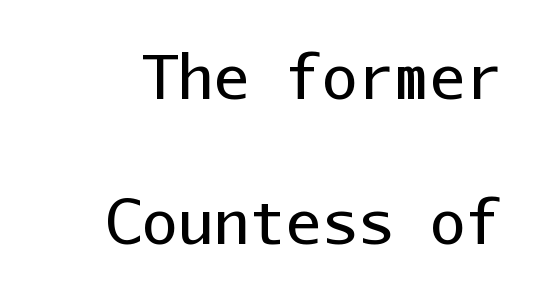
{"serif": "no", "italic": "no", "bold": "no", "weight": "regular", "width": "normal", "stroke_contrast": "low", "x_height": "medium", "monospaced": "yes", "underline": "no", "line_spacing": "loose", "line_spacing_ratio": 2.41, "letter_spacing": "normal", "letter_spacing_em": 0.0, "glyph_px": 60}
